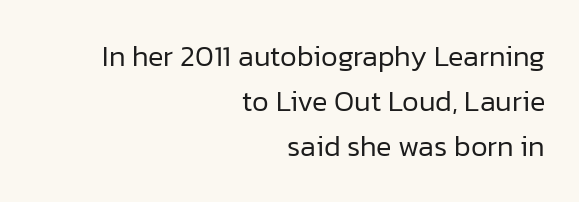
The image shows 29 px regular-weight sans-serif type, upright; set right-aligned, normal line spacing (1.55x), normal letter spacing, not underlined; low stroke contrast and a medium x-height.
